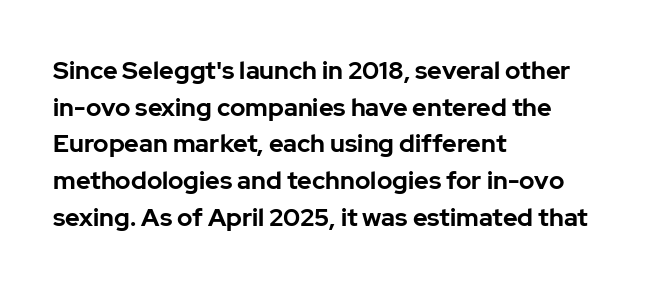
Q: Is the text bold? A: Yes.
Q: Is the text italic (slanted)? A: No, it is upright.
Q: Is the text underlined? A: No.
Q: How is the paragraph aligned? A: Left-aligned.
Q: Is the spacing between letters normal or unusually wide? A: Normal.
Q: Is the spacing between lines tight, normal or loose? A: Normal.
